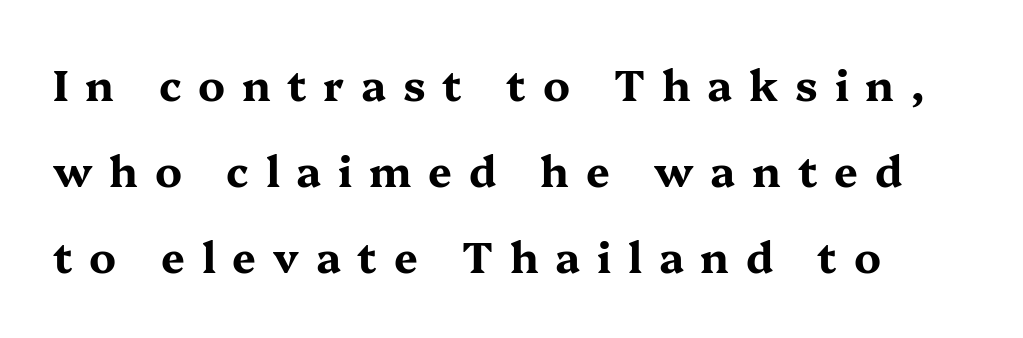
{"serif": "yes", "italic": "no", "bold": "yes", "weight": "bold", "width": "wide", "stroke_contrast": "medium", "x_height": "medium", "monospaced": "no", "underline": "no", "line_spacing": "loose", "line_spacing_ratio": 2.05, "letter_spacing": "wide", "letter_spacing_em": 0.4, "glyph_px": 42}
